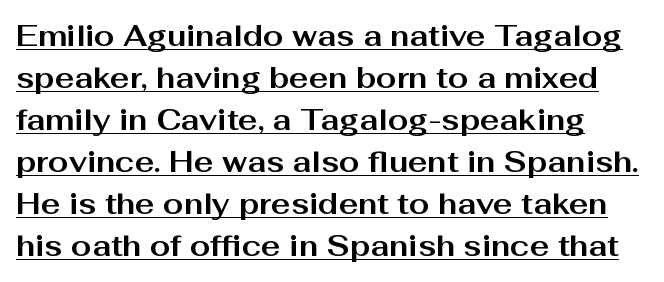
Compared with typical body copy, the letter spacing here is the same. Has an underline been added? It has. The type family on display is of the sans-serif kind. Is this a fixed-width face? No — the glyphs have proportional, varying widths.
